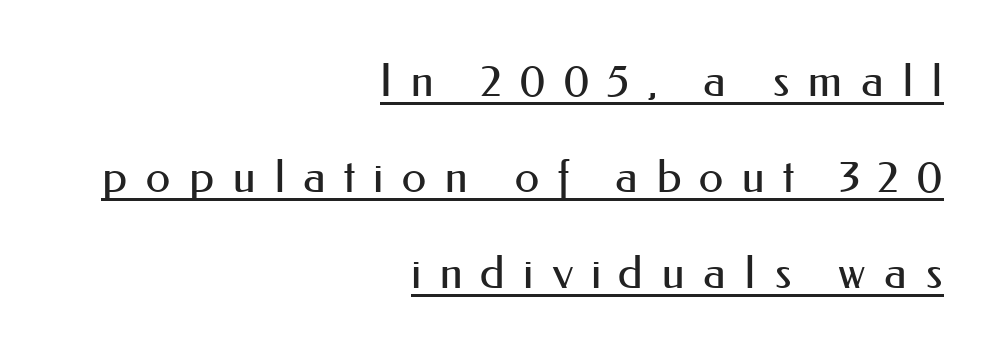
The lettering holds an erect, upright posture throughout. Letterform terminals end flat and unadorned throughout the passage. The letterforms sit at book weight or below. Here the glyphs are tracked loosely, breaking word shapes into spaced letters. Like a heading marked for emphasis, these lines bear an underscore. You could not count columns in this text — the font is proportionally spaced.
